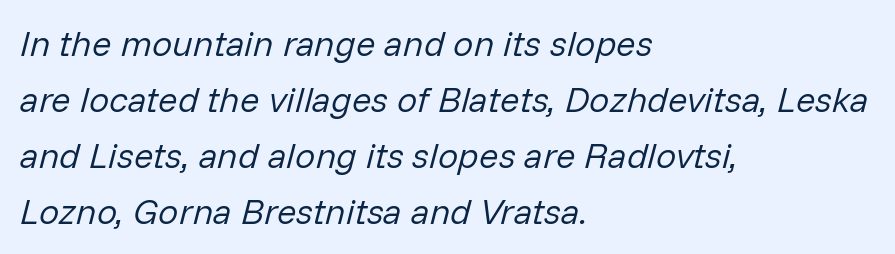
Q: Is the text bold? A: No.
Q: Is the text italic (slanted)? A: Yes, it leans right by about 14 degrees.
Q: Is the text underlined? A: No.
Q: How is the paragraph aligned? A: Left-aligned.
Q: Is the spacing between letters normal or unusually wide? A: Normal.
Q: Is the spacing between lines tight, normal or loose? A: Normal.
Q: Width (condensed, normal, or wide)? A: Normal.
Q: Stroke contrast? A: Low.
Q: x-height? A: Medium.
Q: Monospaced? A: No.
